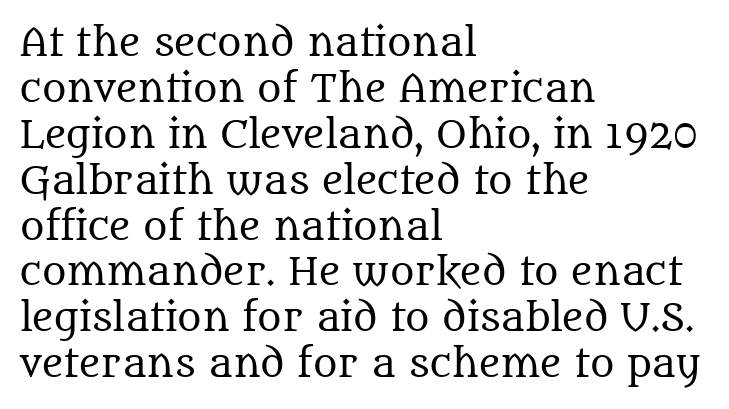
Q: Is the text bold? A: No.
Q: Is the text italic (slanted)? A: No, it is upright.
Q: Is the typeface a serif or a sans-serif typeface? A: Serif.
Q: Is the text underlined? A: No.
Q: How is the paragraph aligned? A: Left-aligned.
Q: Is the spacing between letters normal or unusually wide? A: Normal.
Q: Width (condensed, normal, or wide)? A: Normal.
Q: Stroke contrast? A: Medium.
Q: x-height? A: Large.
Q: Monospaced? A: No.
